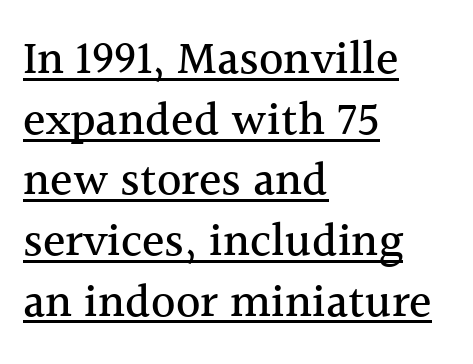
The image shows 47 px serif type, upright; set left-aligned, normal line spacing (1.29x), normal letter spacing, underlined; a medium x-height.
